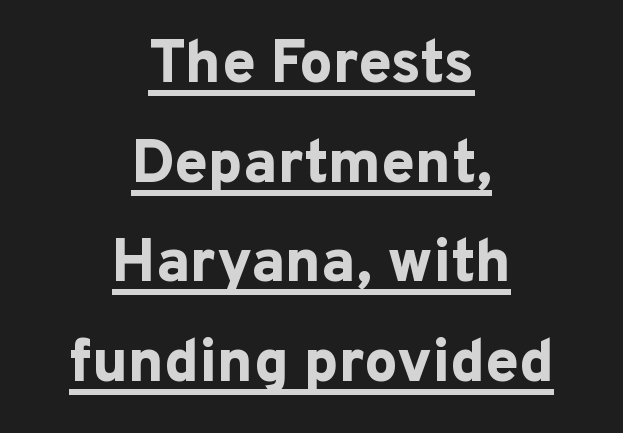
The image shows 60 px bold sans-serif type, upright; set centered, normal line spacing (1.66x), normal letter spacing, underlined; low stroke contrast and a medium x-height.
